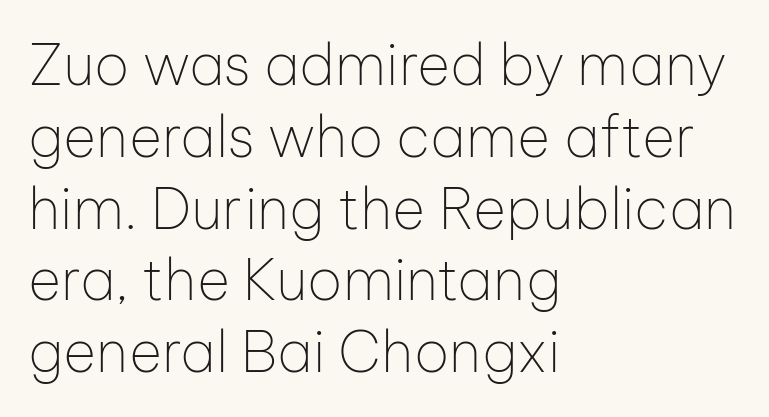
{"serif": "no", "italic": "no", "bold": "no", "weight": "thin", "width": "normal", "stroke_contrast": "low", "x_height": "medium", "monospaced": "no", "underline": "no", "align": "left", "line_spacing": "normal", "line_spacing_ratio": 1.26, "letter_spacing": "normal", "letter_spacing_em": 0.0, "glyph_px": 57}
